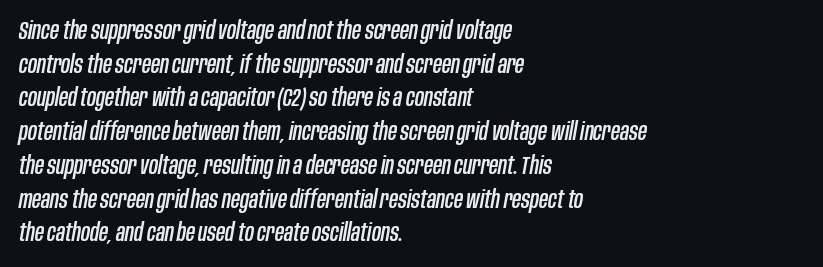
These lines keep a tight, regular rhythm from letter to letter. Horizontal bands of white between lines are of average thickness. The specimen reads as italic at a glance. This rendering uses left alignment, leaving the right contour irregular. The words here are not underlined.
